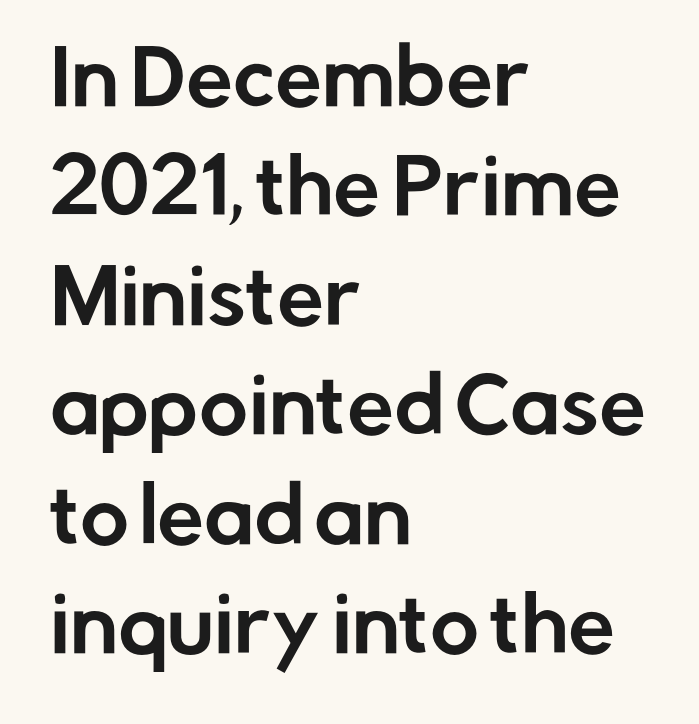
Q: Is the text italic (slanted)? A: No, it is upright.
Q: Is the typeface a serif or a sans-serif typeface? A: Sans-serif.
Q: Is the text underlined? A: No.
Q: How is the paragraph aligned? A: Left-aligned.
Q: Is the spacing between letters normal or unusually wide? A: Normal.
Q: Is the spacing between lines tight, normal or loose? A: Normal.
Q: Width (condensed, normal, or wide)? A: Normal.
Q: Stroke contrast? A: Low.
Q: x-height? A: Medium.
Q: Monospaced? A: No.
